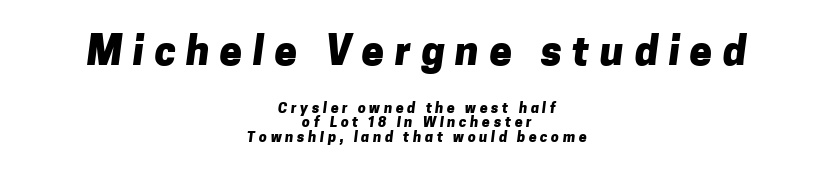
Q: Is the text bold? A: Yes.
Q: Is the typeface a serif or a sans-serif typeface? A: Sans-serif.
Q: Is the text underlined? A: No.
Q: How is the paragraph aligned? A: Centered.
Q: Is the spacing between letters normal or unusually wide? A: Unusually wide.
Q: Is the spacing between lines tight, normal or loose? A: Tight.
Q: Which block of text is set in a larger size, the first (top) or the second (bottom)? A: The first (top) one.
Q: Width (condensed, normal, or wide)? A: Normal.
Q: Stroke contrast? A: Low.
Q: x-height? A: Medium.
Q: Monospaced? A: No.
